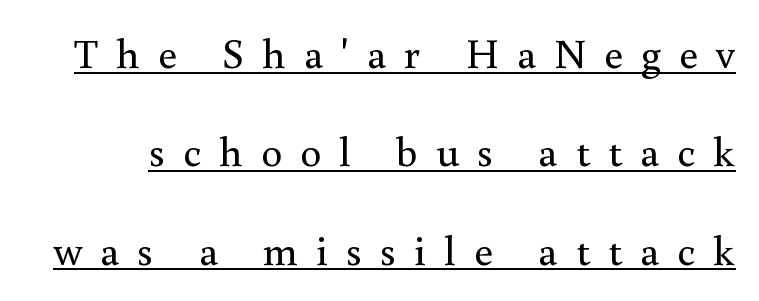
{"serif": "yes", "italic": "no", "bold": "no", "weight": "regular", "width": "normal", "stroke_contrast": "medium", "x_height": "small", "monospaced": "no", "underline": "yes", "line_spacing": "loose", "line_spacing_ratio": 2.34, "letter_spacing": "wide", "letter_spacing_em": 0.43, "glyph_px": 42}
